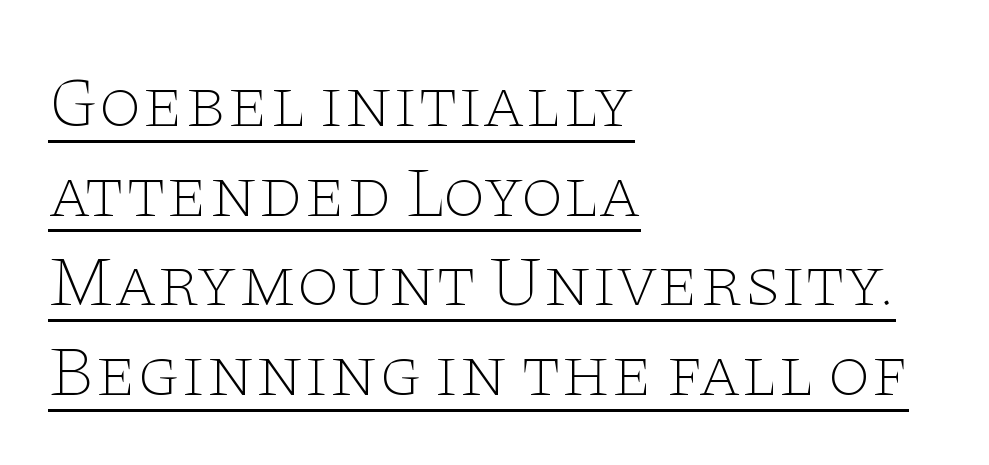
{"serif": "yes", "italic": "no", "bold": "no", "weight": "thin", "width": "wide", "stroke_contrast": "low", "x_height": "large", "monospaced": "no", "underline": "yes", "align": "left", "line_spacing": "normal", "line_spacing_ratio": 1.28, "letter_spacing": "normal", "letter_spacing_em": 0.0, "glyph_px": 70}
